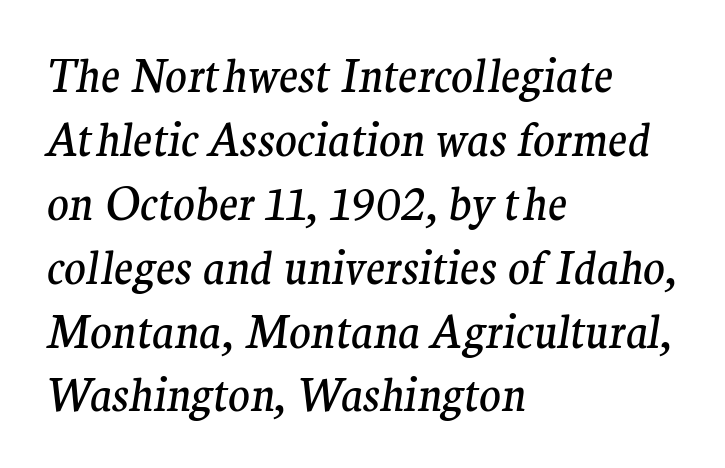
This is oblique type, the kind used for emphasis or titles. Spacing verdict: proportional, widths tailored to each character. Glyph-to-glyph distance matches everyday printed text. Casual observation: everything's shoved over to the left. Horizontal bands of white between lines are of average thickness.
